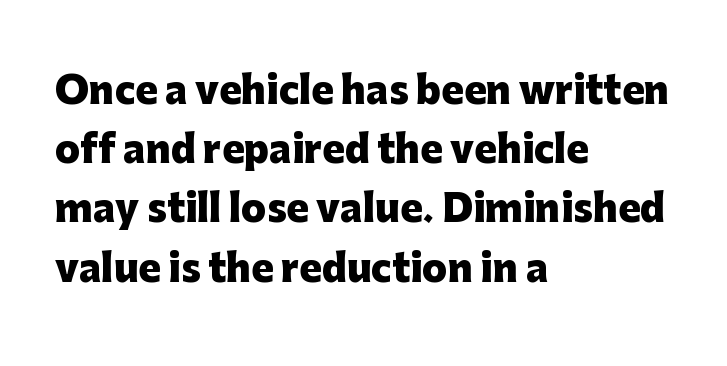
Students, observe: this is what conventionally led text looks like. The typesetter chose a ragged-right arrangement here. A typesetter would label this face a sans. These lines are rendered in a variable-pitch font.
